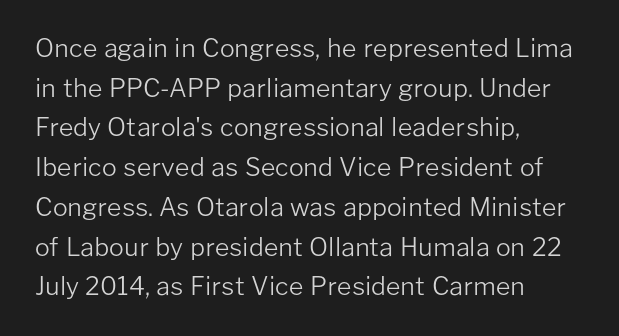
{"italic": "no", "bold": "no", "underline": "no", "align": "left", "line_spacing": "normal", "line_spacing_ratio": 1.59, "letter_spacing": "normal", "letter_spacing_em": 0.0, "glyph_px": 25}
